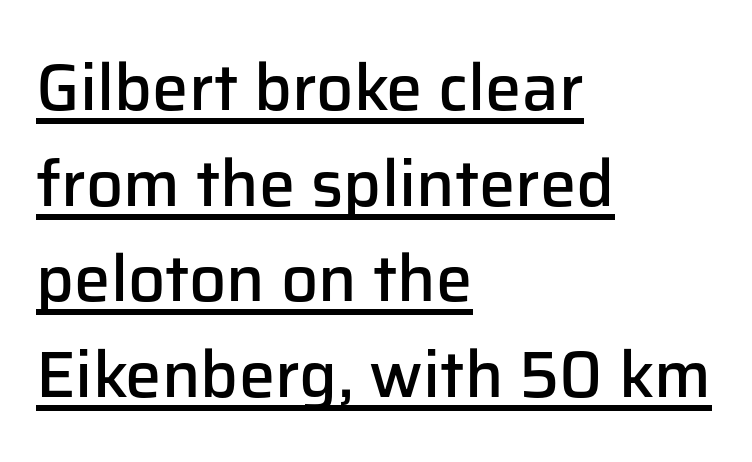
Q: Is the text bold? A: Semi-bold.
Q: Is the text italic (slanted)? A: No, it is upright.
Q: Is the typeface a serif or a sans-serif typeface? A: Sans-serif.
Q: Is the text underlined? A: Yes.
Q: How is the paragraph aligned? A: Left-aligned.
Q: Is the spacing between letters normal or unusually wide? A: Normal.
Q: Is the spacing between lines tight, normal or loose? A: Normal.
Q: Width (condensed, normal, or wide)? A: Normal.
Q: Stroke contrast? A: Low.
Q: x-height? A: Medium.
Q: Monospaced? A: No.
